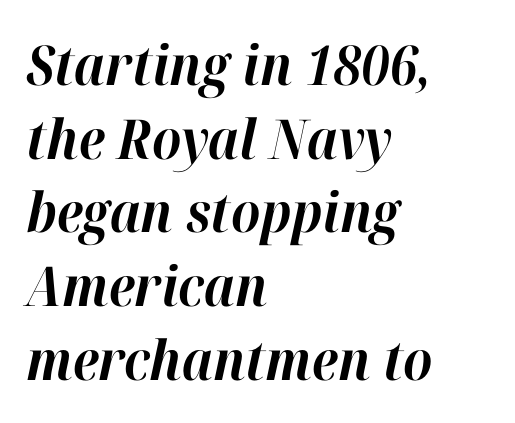
The image shows 55 px bold type, italic (leaning right); set left-aligned, normal line spacing (1.34x), normal letter spacing, not underlined; high stroke contrast and a medium x-height.
